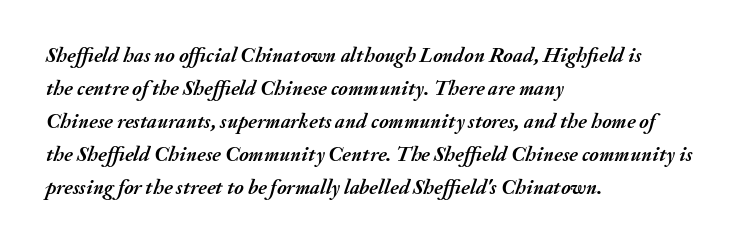
Q: Is the text bold? A: Yes.
Q: Is the text italic (slanted)? A: Yes, it leans right by about 20 degrees.
Q: Is the text underlined? A: No.
Q: How is the paragraph aligned? A: Left-aligned.
Q: Is the spacing between letters normal or unusually wide? A: Normal.
Q: Is the spacing between lines tight, normal or loose? A: Normal.
